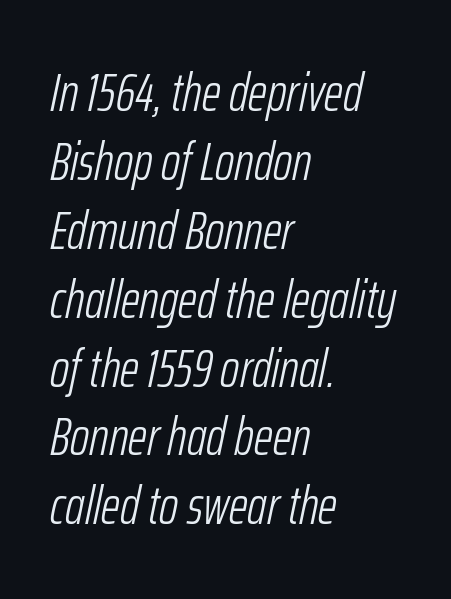
The gaps between neighbouring characters are ordinary and unremarkable. The passage is arranged the way most books set body copy — flush left. The block of text has a typical density, with ordinary space between rows. Varying glyph widths throughout — classic text-font behaviour. The specimen reads as italic at a glance.
